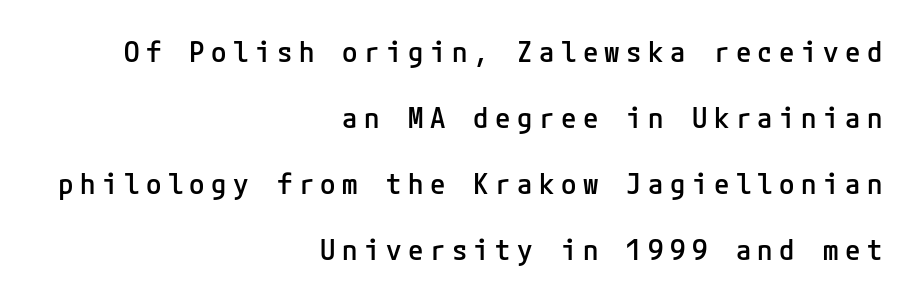
Q: Is the text bold? A: Semi-bold.
Q: Is the text italic (slanted)? A: No, it is upright.
Q: Is the typeface a serif or a sans-serif typeface? A: Sans-serif.
Q: Is the text underlined? A: No.
Q: How is the paragraph aligned? A: Right-aligned.
Q: Is the spacing between letters normal or unusually wide? A: Unusually wide.
Q: Is the spacing between lines tight, normal or loose? A: Loose.
Q: Width (condensed, normal, or wide)? A: Normal.
Q: Stroke contrast? A: Low.
Q: x-height? A: Medium.
